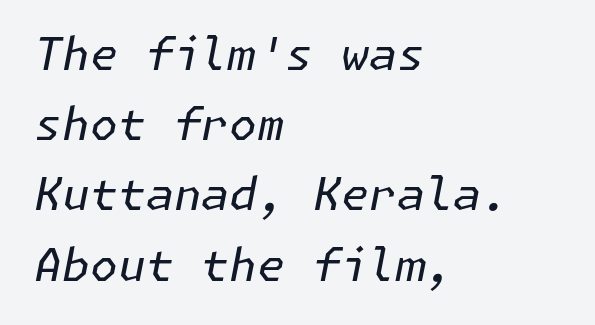
In CSS terms this would be text-align: left. There is no visible air inserted between adjacent glyphs. Each new line begins a customary step beneath the previous one. Stems and bowls with no extra thickness — not bold. Rule under the text: the space is simply empty.
